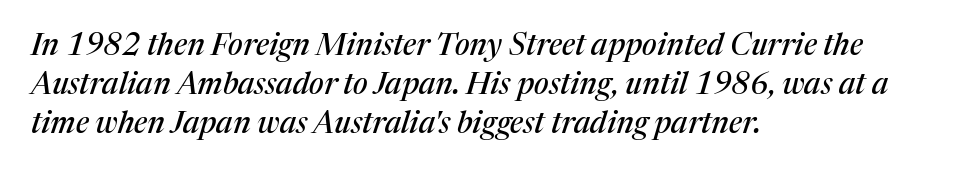
Tracking value appears to be zero — textbook default spacing. Does the copy run flush right? No — it runs flush left. Any mark beneath the type? The region is blank. Is there much room between lines? A standard amount, neither cramped nor airy.
